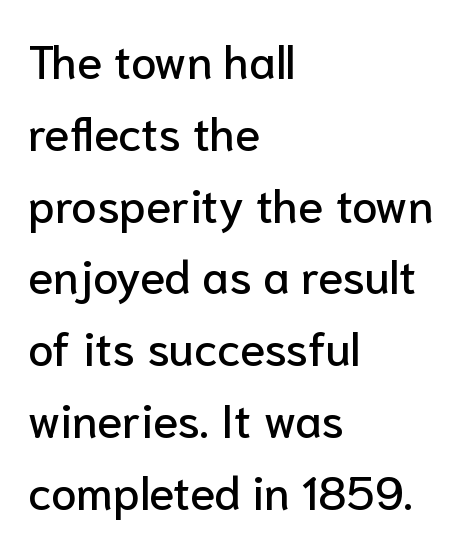
Q: Is the text italic (slanted)? A: No, it is upright.
Q: Is the typeface a serif or a sans-serif typeface? A: Sans-serif.
Q: Is the text underlined? A: No.
Q: How is the paragraph aligned? A: Left-aligned.
Q: Is the spacing between letters normal or unusually wide? A: Normal.
Q: Is the spacing between lines tight, normal or loose? A: Normal.
Q: Width (condensed, normal, or wide)? A: Normal.
Q: Stroke contrast? A: Low.
Q: x-height? A: Medium.
Q: Monospaced? A: No.
